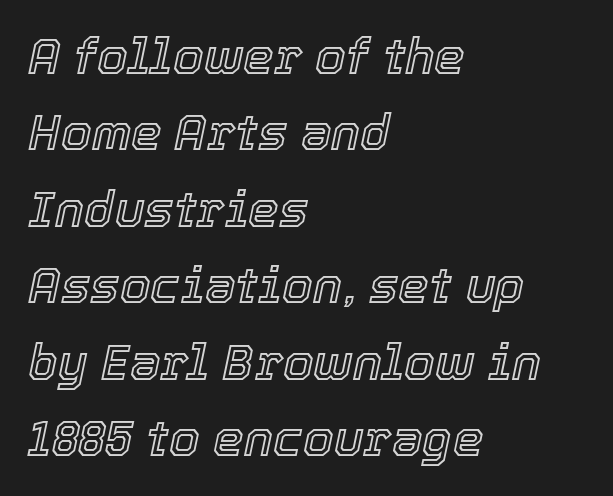
Q: Is the text italic (slanted)? A: Yes, it leans right by about 12 degrees.
Q: Is the text underlined? A: No.
Q: How is the paragraph aligned? A: Left-aligned.
Q: Is the spacing between letters normal or unusually wide? A: Normal.
Q: Is the spacing between lines tight, normal or loose? A: Normal.
Q: Width (condensed, normal, or wide)? A: Normal.
Q: x-height? A: Medium.
Q: Monospaced? A: No.
